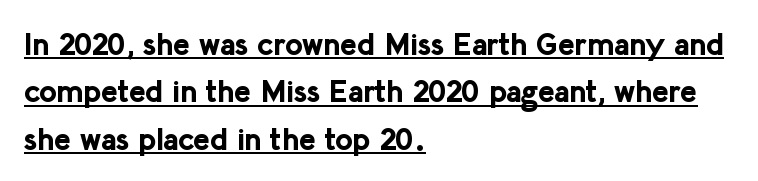
Q: Is the text bold? A: Yes.
Q: Is the text italic (slanted)? A: No, it is upright.
Q: Is the typeface a serif or a sans-serif typeface? A: Sans-serif.
Q: Is the text underlined? A: Yes.
Q: How is the paragraph aligned? A: Left-aligned.
Q: Is the spacing between letters normal or unusually wide? A: Normal.
Q: Is the spacing between lines tight, normal or loose? A: Normal.
Q: Width (condensed, normal, or wide)? A: Normal.
Q: Stroke contrast? A: Low.
Q: x-height? A: Medium.
Q: Monospaced? A: No.
